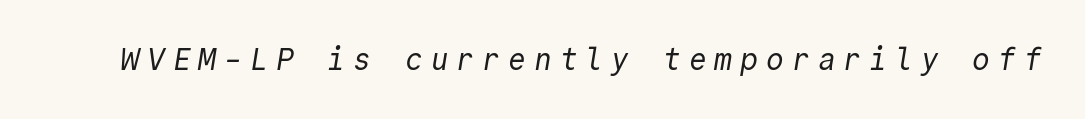
{"serif": "no", "bold": "no", "weight": "regular", "width": "normal", "x_height": "medium", "monospaced": "yes", "underline": "no", "letter_spacing": "wide", "letter_spacing_em": 0.26, "glyph_px": 30}
